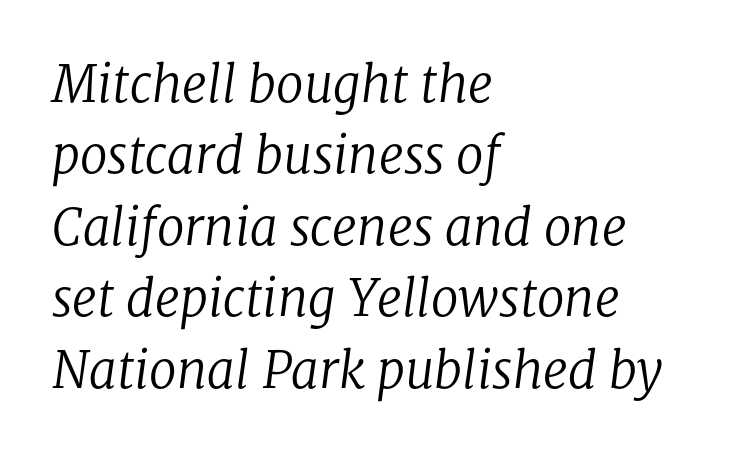
{"serif": "yes", "italic": "yes", "lean": "right", "slant_degrees": 8, "bold": "no", "weight": "regular", "width": "normal", "stroke_contrast": "low", "x_height": "medium", "monospaced": "no", "underline": "no", "align": "left", "line_spacing": "normal", "line_spacing_ratio": 1.43, "letter_spacing": "normal", "letter_spacing_em": 0.0, "glyph_px": 50}
